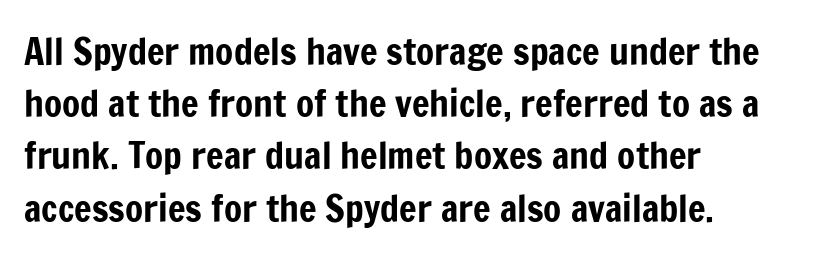
Students, observe: this is what conventionally led text looks like. Students, note that the glyphs here touch the page at normal intervals. The rendering uses natural spacing where letterforms have individual widths. I'd call this a sans setting — the letters go barefoot. You can tell it's not italic because the verticals are truly vertical.
